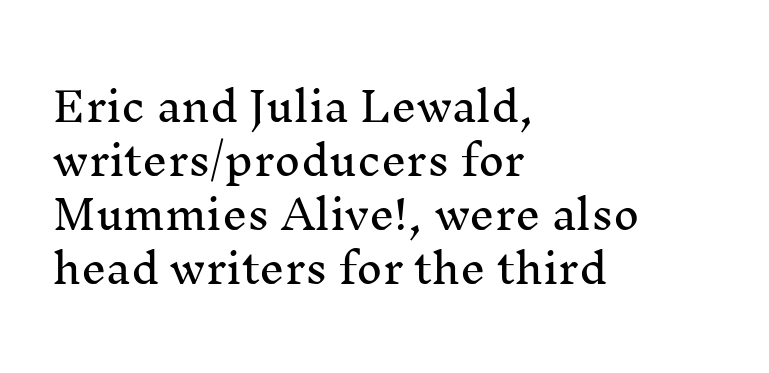
Q: Is the text italic (slanted)? A: No, it is upright.
Q: Is the typeface a serif or a sans-serif typeface? A: Serif.
Q: Is the text underlined? A: No.
Q: How is the paragraph aligned? A: Left-aligned.
Q: Is the spacing between letters normal or unusually wide? A: Normal.
Q: Is the spacing between lines tight, normal or loose? A: Normal.
Q: Width (condensed, normal, or wide)? A: Normal.
Q: Stroke contrast? A: Medium.
Q: x-height? A: Medium.
Q: Monospaced? A: No.
